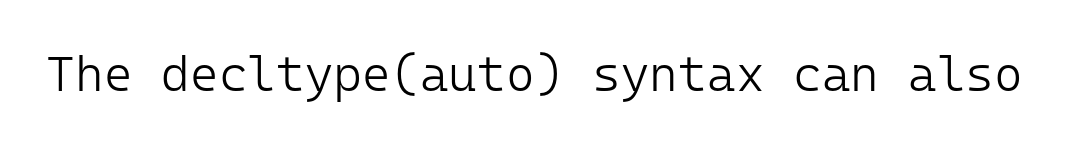
The image shows 49 px light sans-serif type, upright, monospaced; set normal letter spacing, not underlined; low stroke contrast and a medium x-height.
